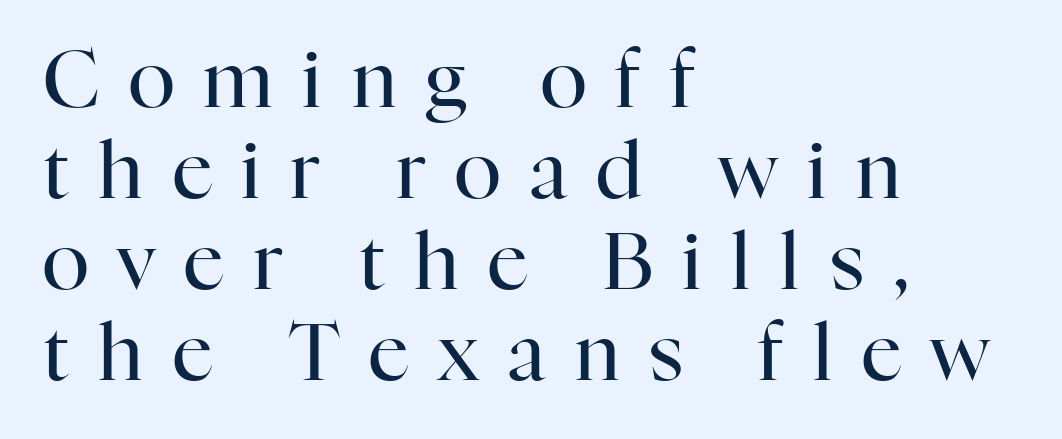
{"serif": "yes", "italic": "no", "bold": "no", "weight": "regular", "width": "normal", "stroke_contrast": "high", "x_height": "medium", "monospaced": "no", "underline": "no", "align": "left", "line_spacing": "tight", "line_spacing_ratio": 1.15, "letter_spacing": "wide", "letter_spacing_em": 0.37, "glyph_px": 79}
